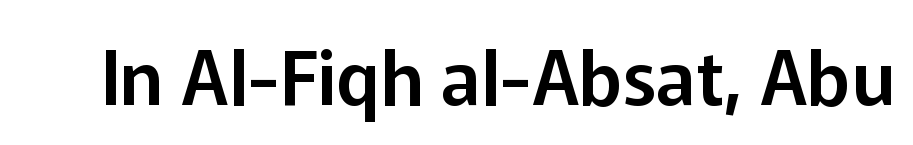
{"serif": "no", "italic": "no", "width": "normal", "stroke_contrast": "low", "x_height": "medium", "monospaced": "no", "underline": "no", "letter_spacing": "normal", "letter_spacing_em": 0.0, "glyph_px": 75}
